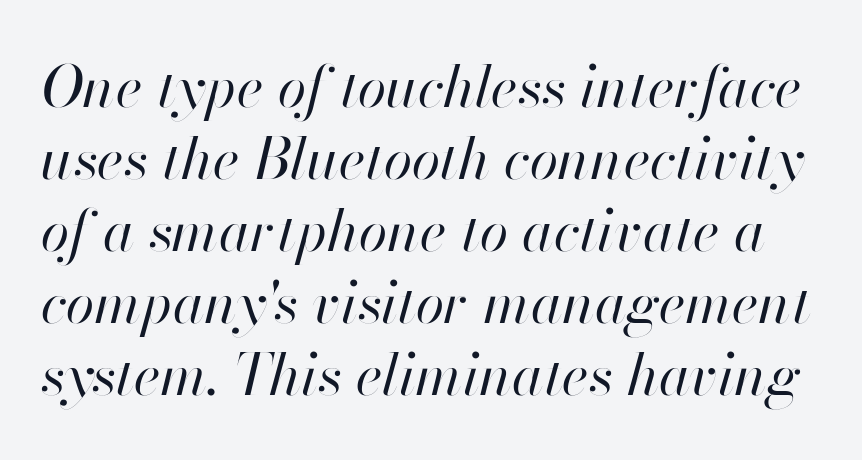
You could not count columns in this text — the font is proportionally spaced. Bare-footed words on every line. Here the glyphs are tracked normally, forming tight word shapes. Notice how the stems are inclined rather than vertical — that's the hallmark of italics. The font sits on the lighter half of the weight spectrum, regular included.
